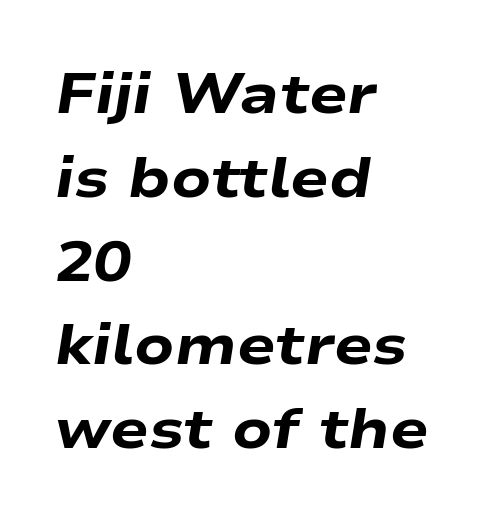
Caption: standard tracking, unaltered. Clear beneath every line of the passage. The block of text has a typical density, with ordinary space between rows. When letters slant like this, we call the style italic. Varying glyph widths throughout — classic text-font behaviour. I'd describe the lettering as bold — thick and assertive.
